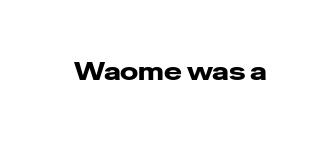
Observe the ordinary spacing: letters are neighbours, not strangers. Underline: absent. Rendered with straight, roman letterforms.
